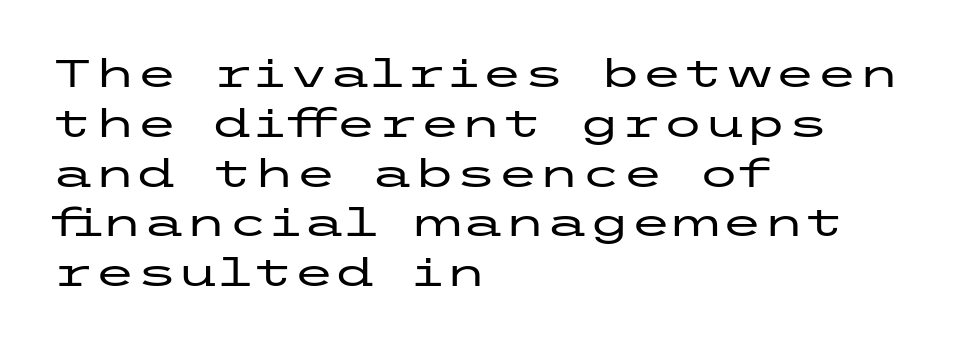
{"serif": "no", "italic": "no", "width": "wide", "stroke_contrast": "low", "x_height": "medium", "underline": "no", "align": "left", "line_spacing": "normal", "line_spacing_ratio": 1.31, "letter_spacing": "normal", "letter_spacing_em": 0.0, "glyph_px": 38}
